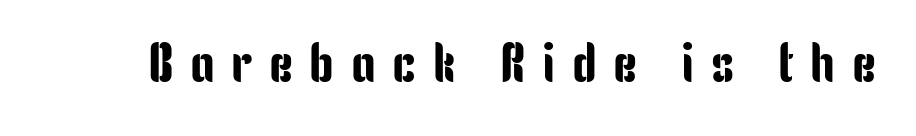
{"serif": "no", "italic": "no", "width": "condensed", "stroke_contrast": "low", "x_height": "medium", "monospaced": "no", "underline": "no", "letter_spacing": "wide", "letter_spacing_em": 0.3, "glyph_px": 55}
